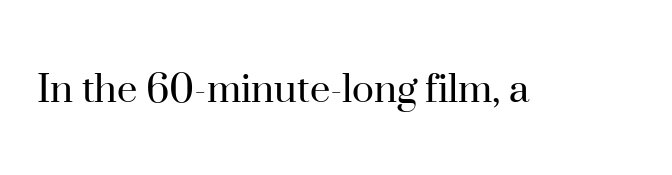
Q: Is the text bold? A: No.
Q: Is the text italic (slanted)? A: No, it is upright.
Q: Is the typeface a serif or a sans-serif typeface? A: Serif.
Q: Is the text underlined? A: No.
Q: Is the spacing between letters normal or unusually wide? A: Normal.
Q: Width (condensed, normal, or wide)? A: Normal.
Q: Stroke contrast? A: High.
Q: x-height? A: Small.
Q: Monospaced? A: No.
